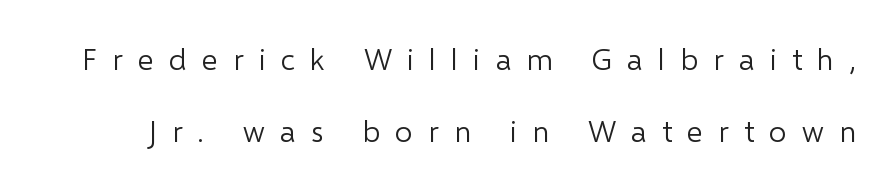
{"serif": "no", "italic": "no", "bold": "no", "weight": "light", "width": "normal", "stroke_contrast": "low", "x_height": "medium", "monospaced": "no", "underline": "no", "line_spacing": "loose", "line_spacing_ratio": 2.32, "letter_spacing": "wide", "letter_spacing_em": 0.49, "glyph_px": 31}
